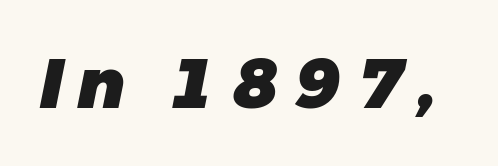
The image shows 70 px heavy type, italic (leaning right); set unusually wide letter spacing (+0.2 em), not underlined; low stroke contrast and a medium x-height.
